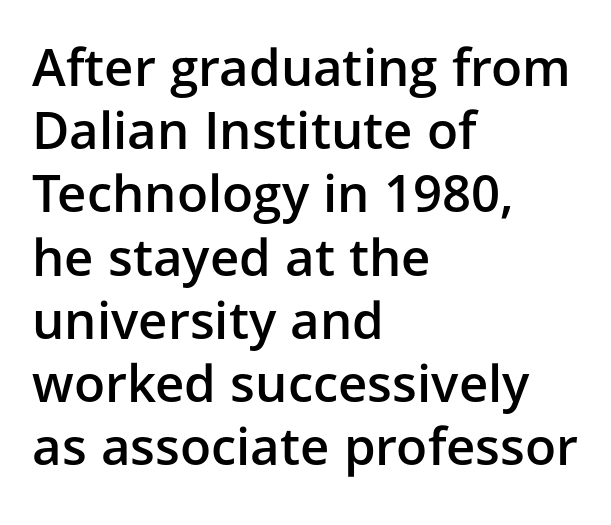
Q: Is the text bold? A: Semi-bold.
Q: Is the text italic (slanted)? A: No, it is upright.
Q: Is the typeface a serif or a sans-serif typeface? A: Sans-serif.
Q: Is the text underlined? A: No.
Q: How is the paragraph aligned? A: Left-aligned.
Q: Is the spacing between letters normal or unusually wide? A: Normal.
Q: Width (condensed, normal, or wide)? A: Normal.
Q: Stroke contrast? A: Low.
Q: x-height? A: Medium.
Q: Monospaced? A: No.
